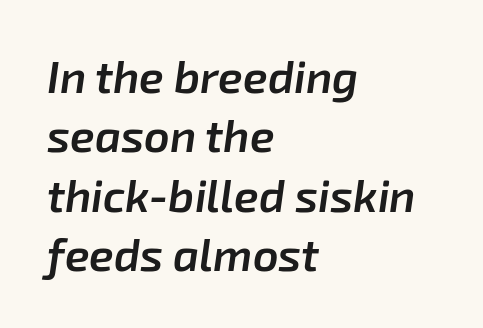
{"italic": "yes", "lean": "right", "slant_degrees": 8, "bold": "semi", "weight": "semibold", "width": "normal", "stroke_contrast": "low", "x_height": "medium", "monospaced": "no", "underline": "no", "align": "left", "line_spacing": "normal", "line_spacing_ratio": 1.32, "letter_spacing": "normal", "letter_spacing_em": 0.0, "glyph_px": 45}
